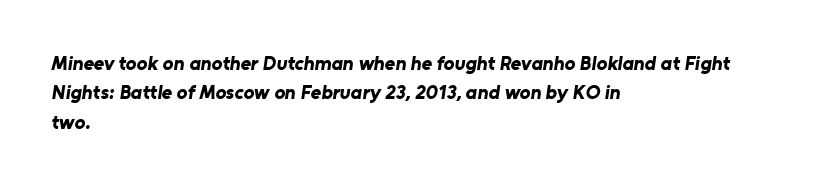
The image shows 20 px bold type; set left-aligned, normal line spacing (1.47x), normal letter spacing, not underlined.
